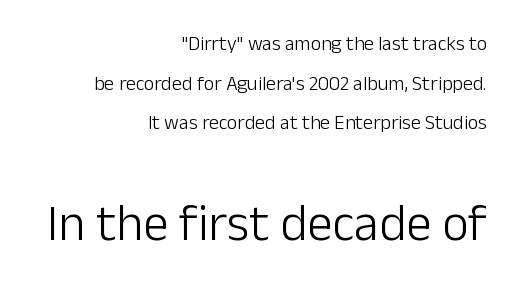
Q: Is the text bold? A: No.
Q: Is the text italic (slanted)? A: No, it is upright.
Q: Is the typeface a serif or a sans-serif typeface? A: Sans-serif.
Q: Is the text underlined? A: No.
Q: How is the paragraph aligned? A: Right-aligned.
Q: Is the spacing between letters normal or unusually wide? A: Normal.
Q: Is the spacing between lines tight, normal or loose? A: Loose.
Q: Which block of text is set in a larger size, the first (top) or the second (bottom)? A: The second (bottom) one.
Q: Width (condensed, normal, or wide)? A: Normal.
Q: Stroke contrast? A: Low.
Q: x-height? A: Medium.
Q: Monospaced? A: No.
